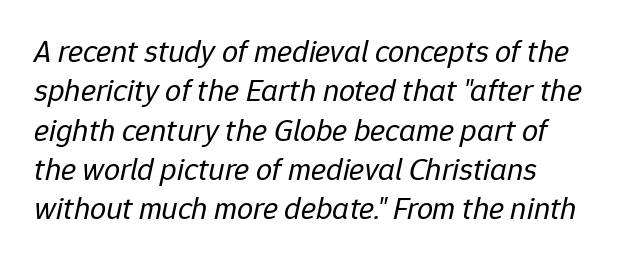
When letters slant like this, we call the style italic. The gaps between neighbouring characters are ordinary and unremarkable. Stroke mass is kept to a normal reading level or below. A bare baseline throughout the passage.
